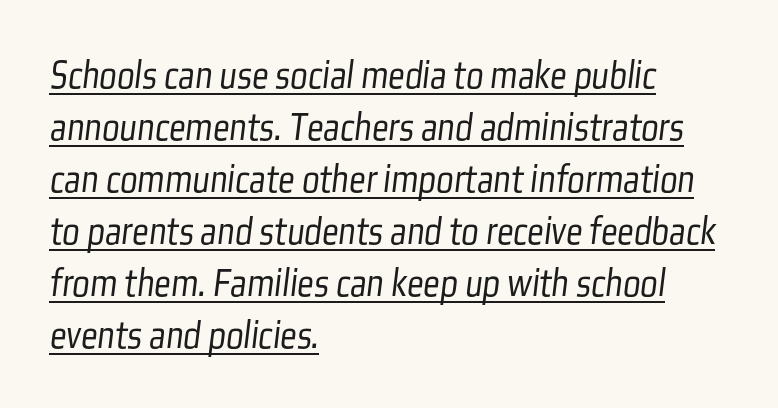
One glance says typical: line gaps are just what's usual. Visually the block forms a straight wall on the left and a jagged coastline on the right. The weight would be labelled regular, book, light, or lighter still. A rule runs beneath these lines of type. Observe the absence of serifs on each vertical stroke in this sample.
